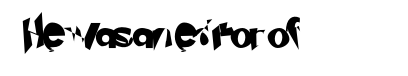
Q: Is the typeface a serif or a sans-serif typeface? A: Sans-serif.
Q: Is the text underlined? A: No.
Q: Is the spacing between letters normal or unusually wide? A: Normal.
Q: Width (condensed, normal, or wide)? A: Normal.
Q: Stroke contrast? A: Low.
Q: x-height? A: Small.
Q: Monospaced? A: No.
